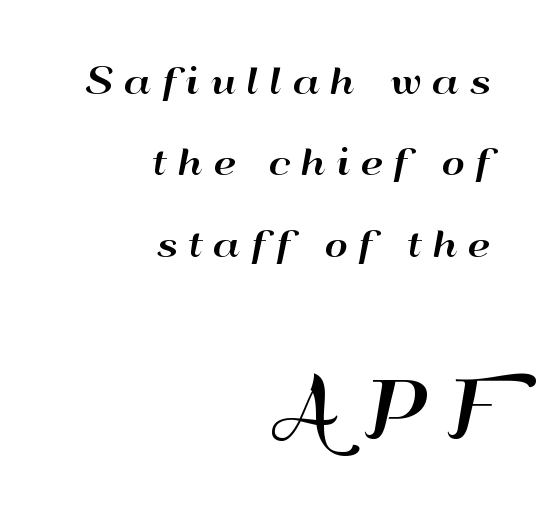
{"serif": "no", "width": "wide", "stroke_contrast": "high", "x_height": "small", "monospaced": "no", "underline": "no", "align": "right", "line_spacing": "loose", "line_spacing_ratio": 2.26, "letter_spacing": "wide", "letter_spacing_em": 0.28, "larger_block": "second", "size_ratio": 2.03, "glyph_px": 73}
